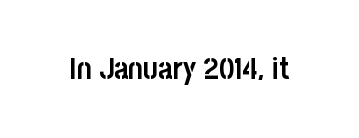
{"serif": "no", "italic": "no", "bold": "yes", "weight": "semibold", "width": "condensed", "stroke_contrast": "low", "x_height": "large", "monospaced": "no", "underline": "no", "letter_spacing": "normal", "letter_spacing_em": 0.0, "glyph_px": 31}
